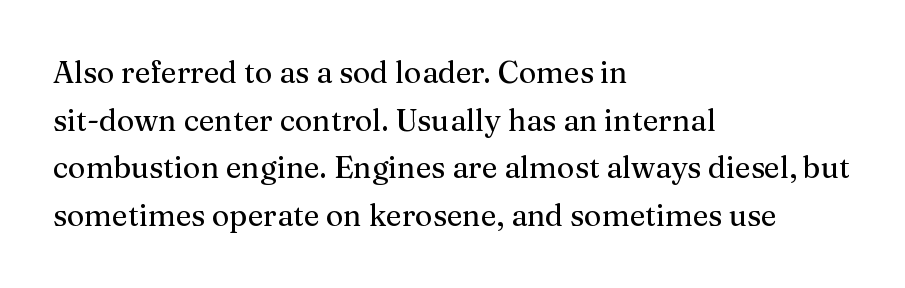
Upright lettering throughout. Think of a printed novel: that variable character pitch is what you see here. The paragraph has a hard left edge and a soft right edge. The string is rendered with underlining switched off. Interline gaps are of average width in this sample. This sample uses a serif face.
